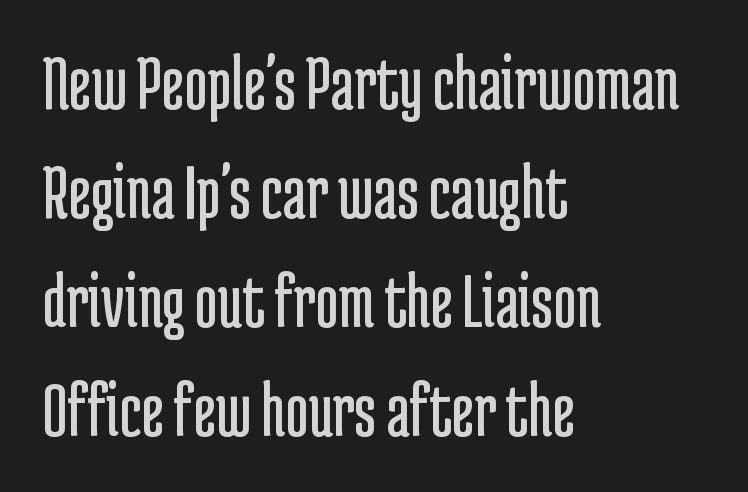
The lines are quadded left. These glyphs show unthickened strokes, regular width or finer. Do the characters align in a grid? No, the font is proportional. Ascenders rise straight up at ninety degrees. A sans-serif font was chosen for this passage. Type without underlining.
